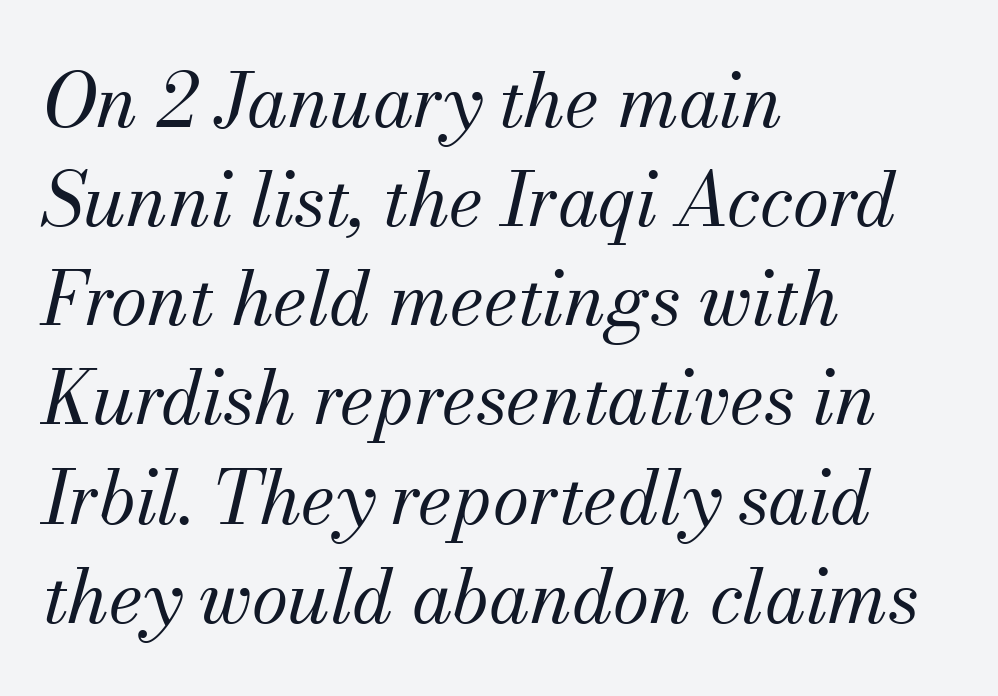
{"serif": "yes", "italic": "yes", "lean": "right", "slant_degrees": 13, "bold": "no", "weight": "regular", "width": "normal", "stroke_contrast": "medium", "x_height": "small", "monospaced": "no", "underline": "no", "align": "left", "line_spacing": "normal", "line_spacing_ratio": 1.34, "letter_spacing": "normal", "letter_spacing_em": 0.0, "glyph_px": 74}
